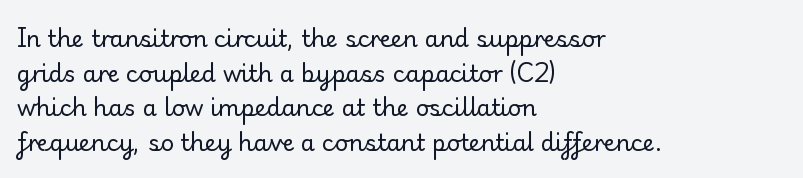
The image shows 23 px text type, upright; set left-aligned, normal line spacing (1.51x), normal letter spacing, not underlined.
